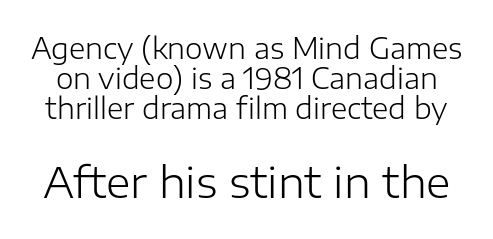
The image shows 42 px light sans-serif type, upright; set tight line spacing (1.08x), normal letter spacing, not underlined; the second (bottom) block is 1.5x larger; low stroke contrast and a medium x-height.
